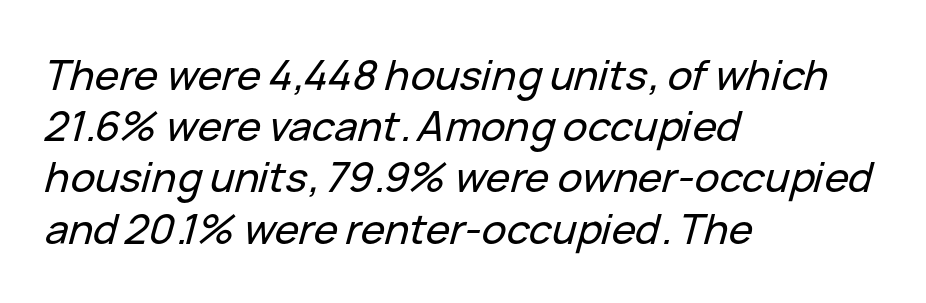
Do the characters align in a grid? No, the font is proportional. Does extra space separate the letters? No, they use regular spacing. The zone under the glyphs is completely vacant. Every character sits at an angle, as italics do.
